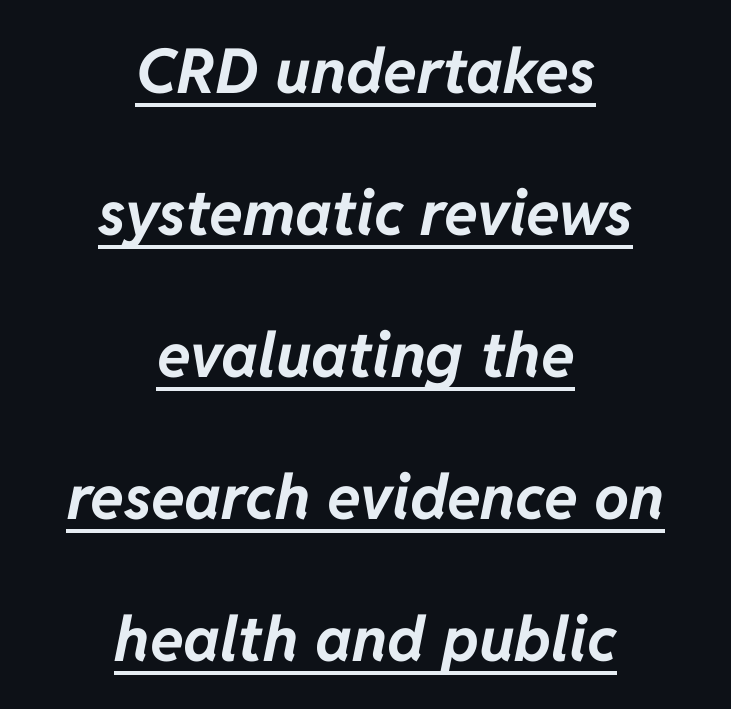
The image shows 62 px bold type, italic (leaning right); set centered, loose line spacing (2.29x), normal letter spacing, underlined; low stroke contrast and a medium x-height.
